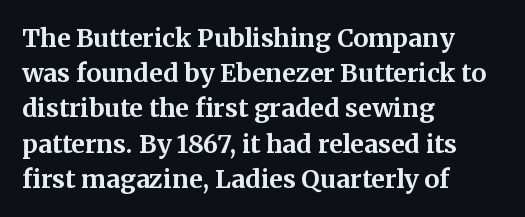
The image shows 25 px bold type, upright; set left-aligned, normal line spacing (1.41x), normal letter spacing, not underlined.
